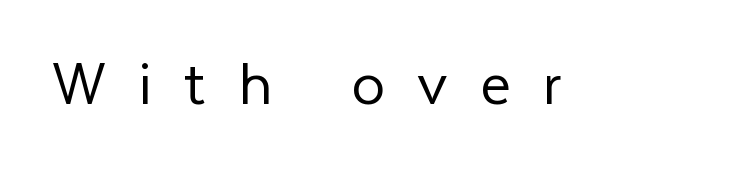
Q: Is the text bold? A: No.
Q: Is the text italic (slanted)? A: No, it is upright.
Q: Is the typeface a serif or a sans-serif typeface? A: Sans-serif.
Q: Is the text underlined? A: No.
Q: Is the spacing between letters normal or unusually wide? A: Unusually wide.
Q: Width (condensed, normal, or wide)? A: Normal.
Q: Stroke contrast? A: Low.
Q: x-height? A: Medium.
Q: Monospaced? A: No.
